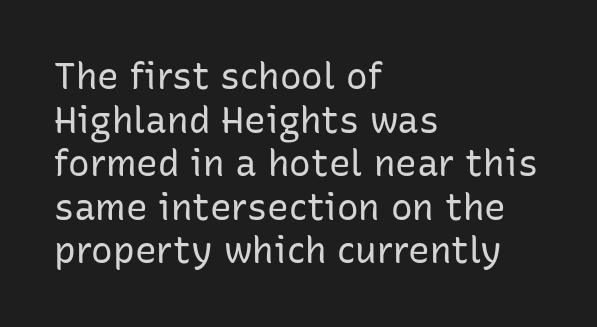
{"serif": "no", "italic": "no", "bold": "no", "weight": "regular", "width": "normal", "stroke_contrast": "low", "x_height": "medium", "monospaced": "no", "underline": "no", "align": "left", "line_spacing_ratio": 1.21, "letter_spacing": "normal", "letter_spacing_em": 0.0, "glyph_px": 36}
